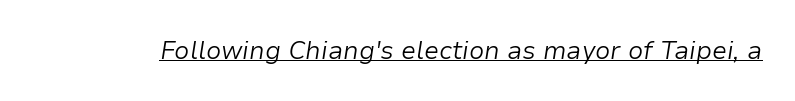
Q: Is the text bold? A: No.
Q: Is the text italic (slanted)? A: Yes, it leans right by about 9 degrees.
Q: Is the text underlined? A: Yes.
Q: Is the spacing between letters normal or unusually wide? A: Normal.
